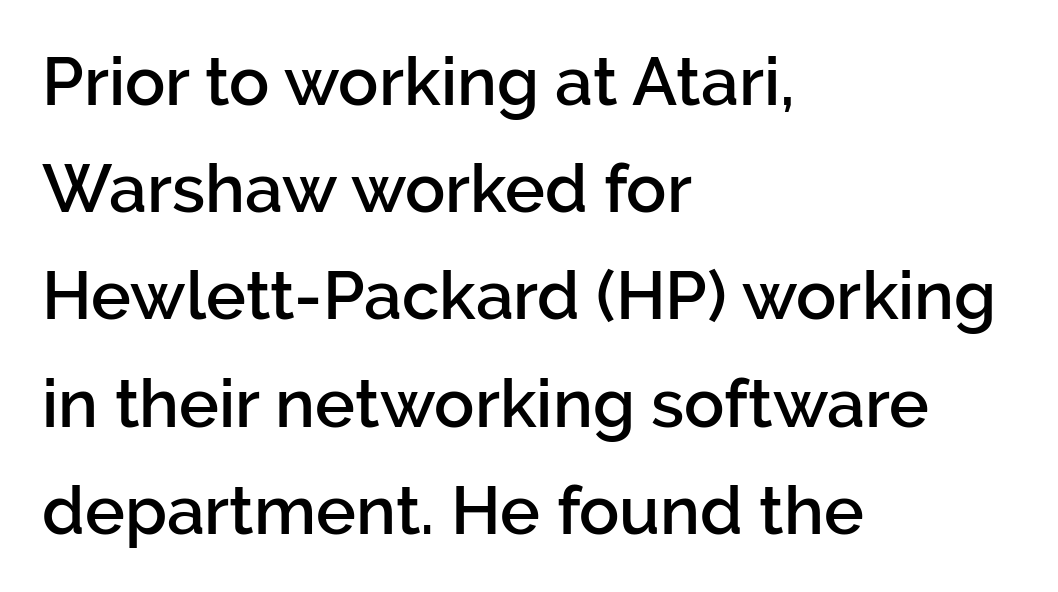
The image shows 67 px semibold sans-serif type, upright; set left-aligned, normal line spacing (1.6x), normal letter spacing, not underlined; low stroke contrast and a medium x-height.
